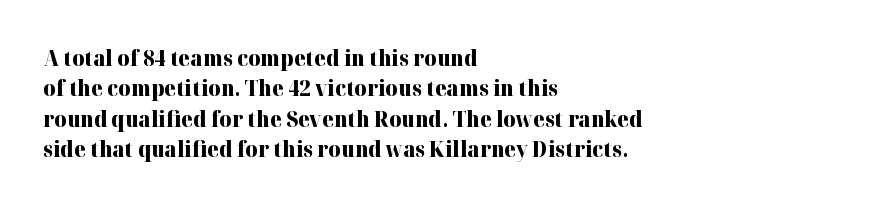
The image shows 21 px bold type, upright; set left-aligned, normal line spacing (1.45x), normal letter spacing, not underlined.
